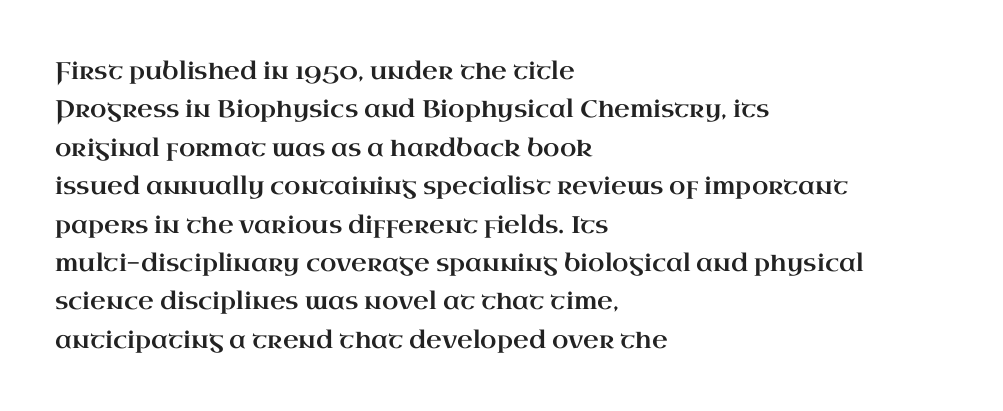
Q: Is the text italic (slanted)? A: No, it is upright.
Q: Is the text underlined? A: No.
Q: How is the paragraph aligned? A: Left-aligned.
Q: Is the spacing between letters normal or unusually wide? A: Normal.
Q: Is the spacing between lines tight, normal or loose? A: Normal.
